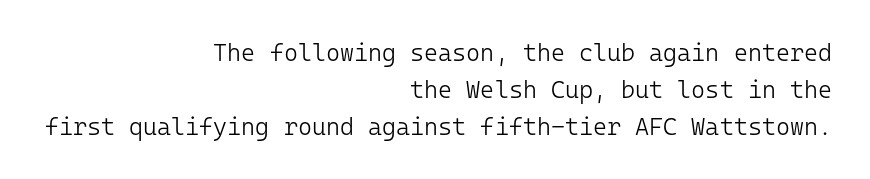
{"italic": "no", "bold": "no", "underline": "no", "align": "right", "line_spacing": "normal", "line_spacing_ratio": 1.54, "letter_spacing": "normal", "letter_spacing_em": 0.0, "glyph_px": 24}
